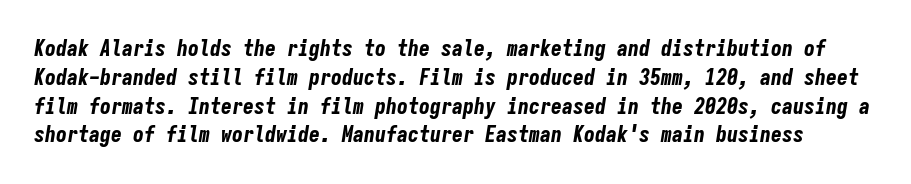
{"italic": "yes", "lean": "right", "slant_degrees": 9, "bold": "yes", "underline": "no", "line_spacing": "normal", "line_spacing_ratio": 1.31, "letter_spacing": "normal", "letter_spacing_em": 0.0, "glyph_px": 22}
